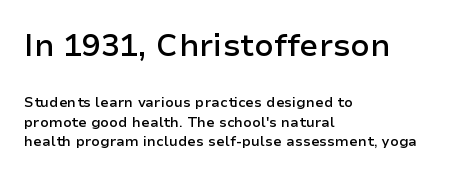
Q: Is the text bold? A: Semi-bold.
Q: Is the text italic (slanted)? A: No, it is upright.
Q: Is the typeface a serif or a sans-serif typeface? A: Sans-serif.
Q: Is the text underlined? A: No.
Q: How is the paragraph aligned? A: Left-aligned.
Q: Is the spacing between letters normal or unusually wide? A: Normal.
Q: Is the spacing between lines tight, normal or loose? A: Normal.
Q: Which block of text is set in a larger size, the first (top) or the second (bottom)? A: The first (top) one.
Q: Width (condensed, normal, or wide)? A: Normal.
Q: Stroke contrast? A: Low.
Q: x-height? A: Medium.
Q: Monospaced? A: No.
